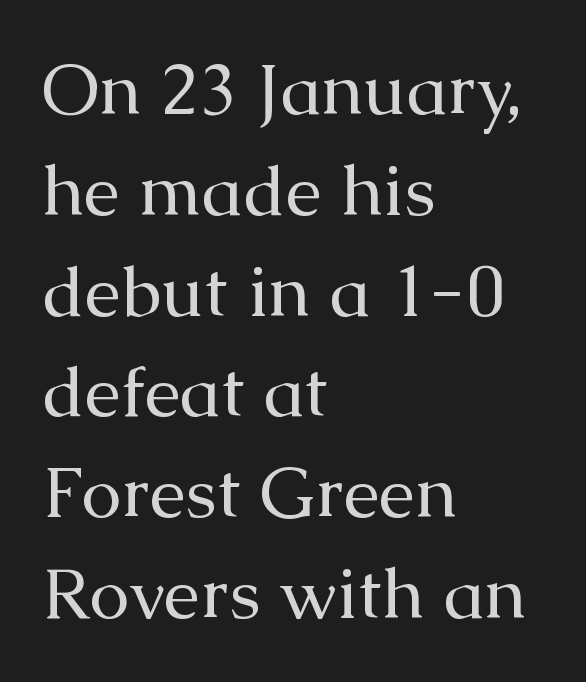
The characters display serif detailing at their extremities. The designer left line spacing at the default. A typesetter would call this zero additional tracking. Layout note: lines flush left.
